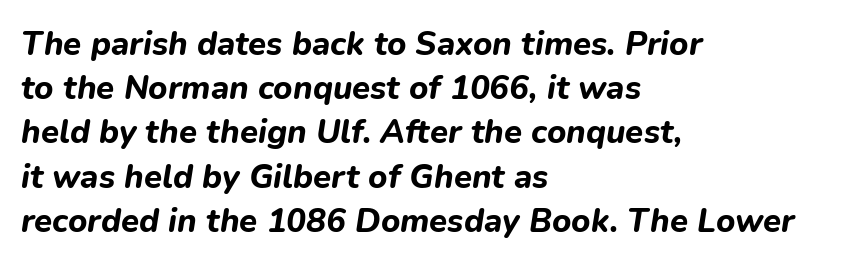
The image shows 33 px bold type, italic (leaning right); set left-aligned, normal line spacing (1.34x), normal letter spacing, not underlined; low stroke contrast and a medium x-height.
